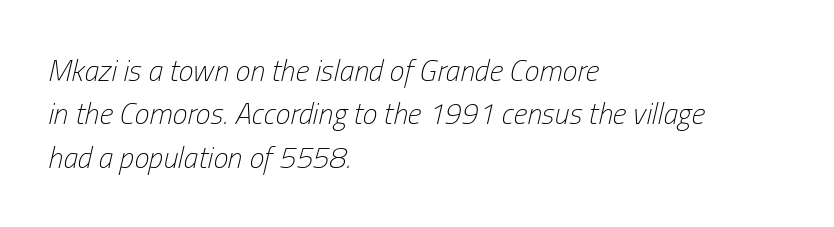
Q: Is the text bold? A: No.
Q: Is the text italic (slanted)? A: Yes, it leans right by about 13 degrees.
Q: Is the text underlined? A: No.
Q: How is the paragraph aligned? A: Left-aligned.
Q: Is the spacing between letters normal or unusually wide? A: Normal.
Q: Is the spacing between lines tight, normal or loose? A: Normal.
Q: Width (condensed, normal, or wide)? A: Condensed.
Q: Stroke contrast? A: Low.
Q: x-height? A: Medium.
Q: Monospaced? A: No.
